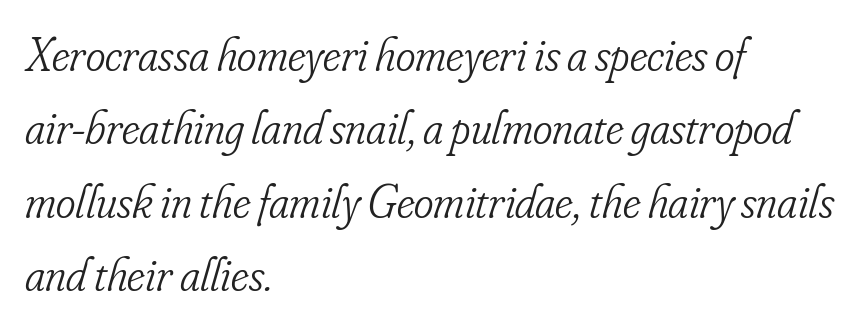
Q: Is the text bold? A: No.
Q: Is the text italic (slanted)? A: Yes, it leans right by about 16 degrees.
Q: Is the typeface a serif or a sans-serif typeface? A: Serif.
Q: Is the text underlined? A: No.
Q: How is the paragraph aligned? A: Left-aligned.
Q: Is the spacing between letters normal or unusually wide? A: Normal.
Q: Is the spacing between lines tight, normal or loose? A: Normal.
Q: Width (condensed, normal, or wide)? A: Condensed.
Q: Stroke contrast? A: Low.
Q: x-height? A: Small.
Q: Monospaced? A: No.
